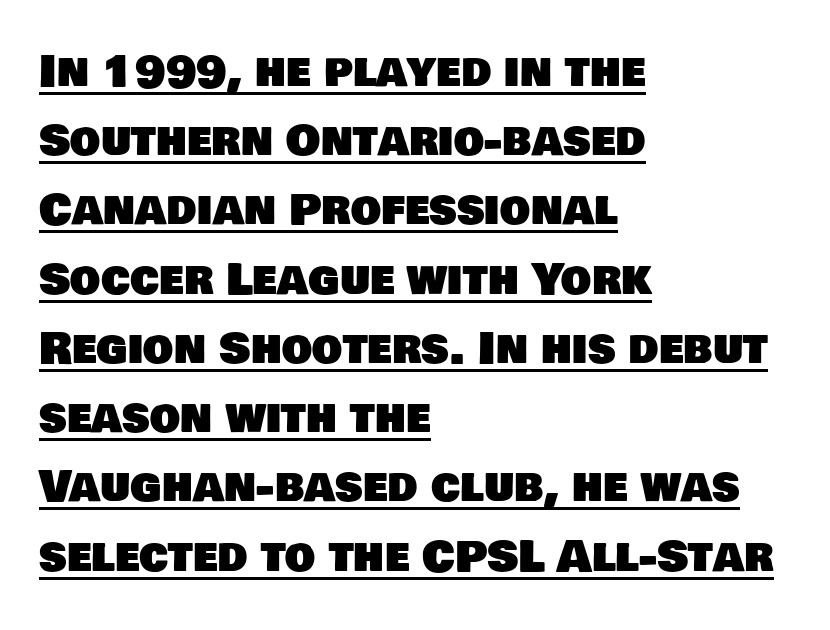
Is there much room between lines? A standard amount, neither cramped nor airy. Letter spacing: default. A typesetter would call this proportional, since set widths differ per character. A typographer would call this underscored text.
